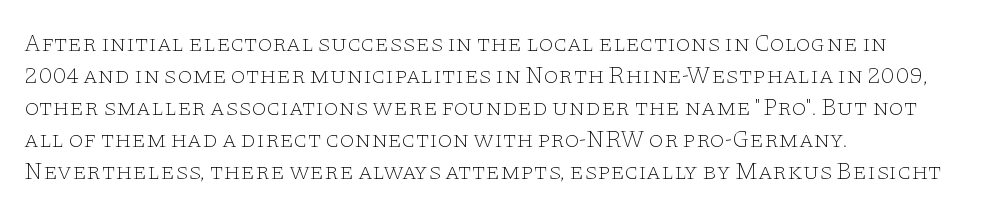
Q: Is the text bold? A: No.
Q: Is the text italic (slanted)? A: No, it is upright.
Q: Is the text underlined? A: No.
Q: How is the paragraph aligned? A: Left-aligned.
Q: Is the spacing between letters normal or unusually wide? A: Normal.
Q: Is the spacing between lines tight, normal or loose? A: Normal.
